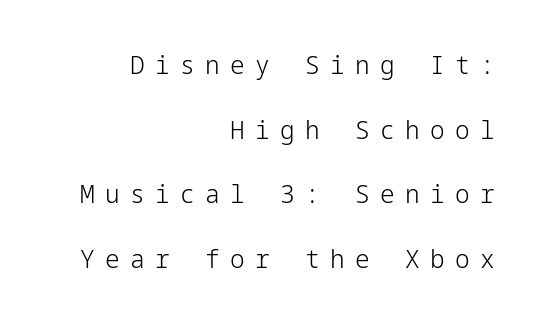
{"italic": "no", "bold": "no", "underline": "no", "align": "right", "line_spacing": "loose", "line_spacing_ratio": 2.49, "letter_spacing": "wide", "letter_spacing_em": 0.4, "glyph_px": 26}
